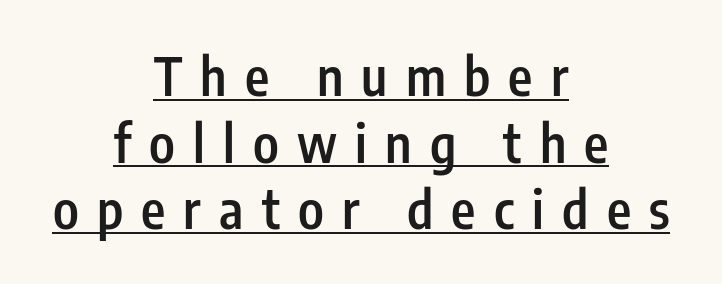
Substantial extra tracking has been applied to these lines. Proportional: the letters do not fall into vertical columns. Alignment: centered. The lines sit at an ordinary, default distance from one another. This is roman type, the default non-slanted kind. Font category for this specimen: sans-serif.
